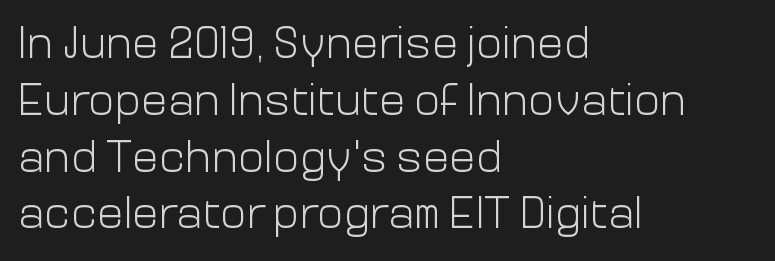
This is not heavy type; no bold has been used. The rendering shows plain stroke endings on the letterforms — a sans-serif design. Notice how descenders clear the ascenders below comfortably — that's standard leading. You could not count columns in this text — the font is proportionally spaced.
